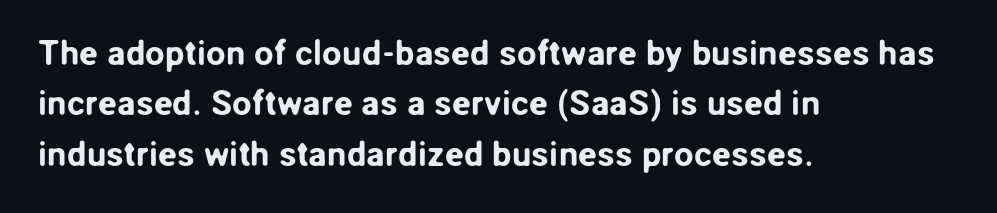
Q: Is the text italic (slanted)? A: No, it is upright.
Q: Is the typeface a serif or a sans-serif typeface? A: Sans-serif.
Q: Is the text underlined? A: No.
Q: How is the paragraph aligned? A: Left-aligned.
Q: Is the spacing between letters normal or unusually wide? A: Normal.
Q: Is the spacing between lines tight, normal or loose? A: Normal.
Q: Width (condensed, normal, or wide)? A: Normal.
Q: Stroke contrast? A: Low.
Q: x-height? A: Medium.
Q: Monospaced? A: No.
